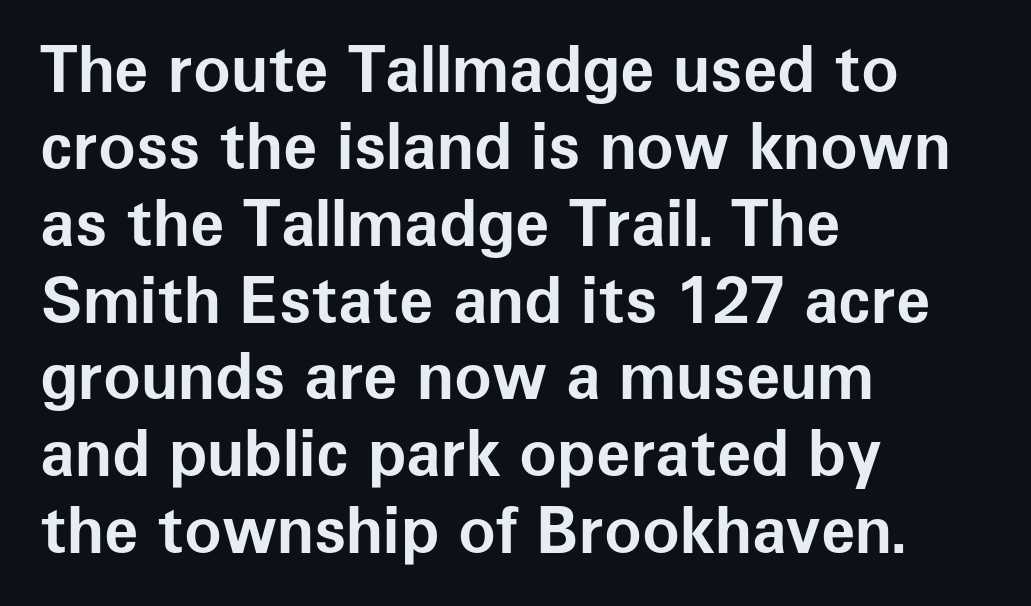
{"serif": "no", "italic": "no", "bold": "yes", "weight": "bold", "width": "normal", "stroke_contrast": "low", "x_height": "medium", "monospaced": "no", "underline": "no", "align": "left", "line_spacing_ratio": 1.22, "letter_spacing": "normal", "letter_spacing_em": 0.0, "glyph_px": 63}
